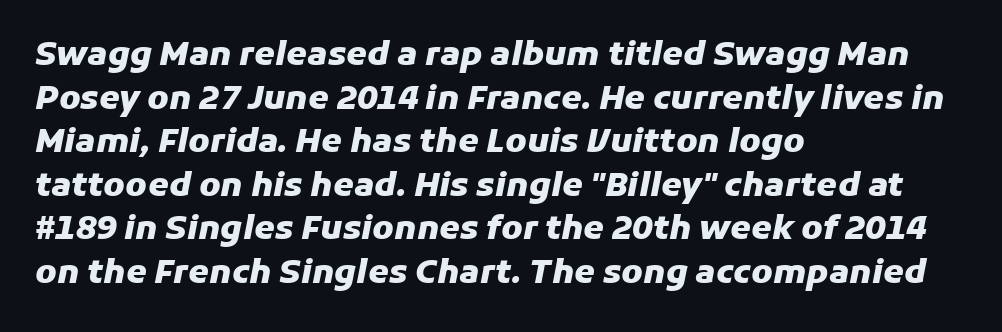
{"italic": "yes", "lean": "right", "slant_degrees": 11, "bold": "yes", "weight": "heavy", "width": "normal", "stroke_contrast": "low", "x_height": "medium", "monospaced": "no", "underline": "no", "align": "left", "line_spacing": "normal", "line_spacing_ratio": 1.32, "letter_spacing": "normal", "letter_spacing_em": 0.0, "glyph_px": 33}
